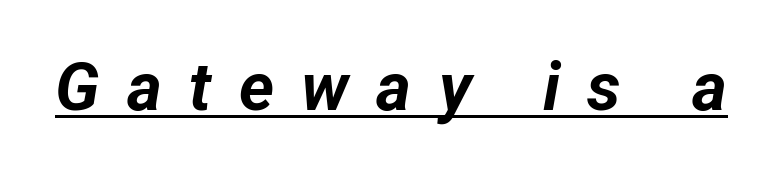
Q: Is the text bold? A: Yes.
Q: Is the text italic (slanted)? A: Yes, it leans right by about 12 degrees.
Q: Is the text underlined? A: Yes.
Q: Is the spacing between letters normal or unusually wide? A: Unusually wide.
Q: Width (condensed, normal, or wide)? A: Normal.
Q: Stroke contrast? A: Low.
Q: x-height? A: Medium.
Q: Monospaced? A: No.
